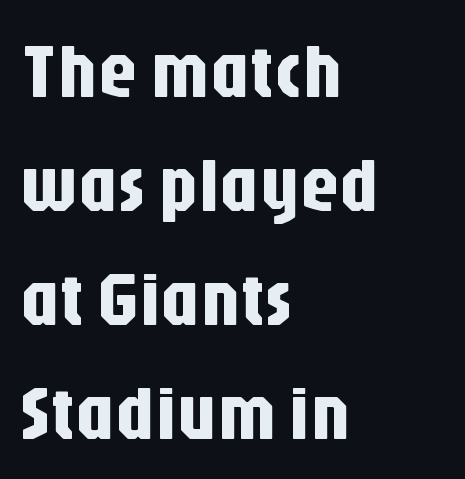
The image shows 77 px condensed sans-serif type, upright; set left-aligned, normal line spacing (1.48x), normal letter spacing, not underlined; low stroke contrast and a large x-height.
